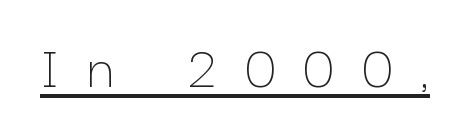
{"italic": "no", "bold": "no", "weight": "thin", "width": "normal", "stroke_contrast": "low", "x_height": "medium", "monospaced": "no", "underline": "yes", "letter_spacing": "wide", "letter_spacing_em": 0.46, "glyph_px": 62}
